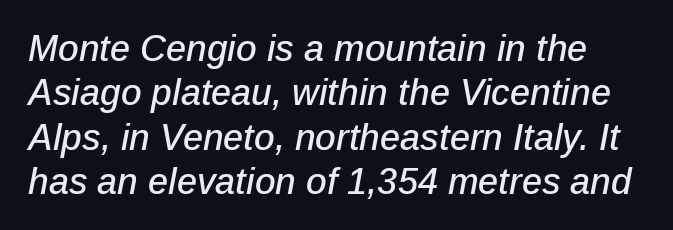
{"italic": "yes", "lean": "right", "slant_degrees": 12, "width": "normal", "stroke_contrast": "low", "x_height": "medium", "monospaced": "no", "underline": "no", "line_spacing_ratio": 1.23, "letter_spacing": "normal", "letter_spacing_em": 0.0, "glyph_px": 36}
